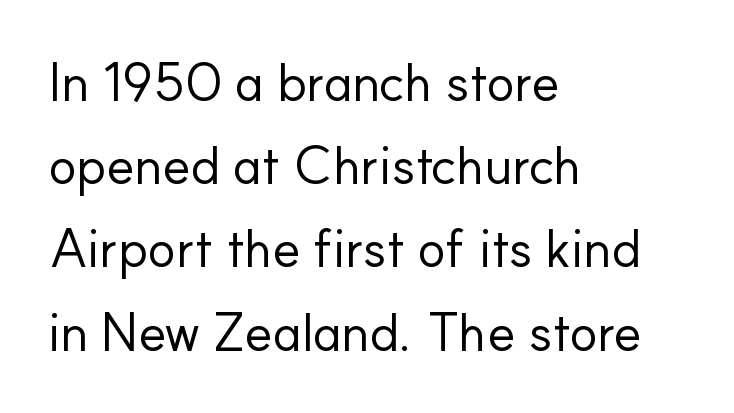
The image shows 53 px regular-weight sans-serif type, upright; set left-aligned, normal line spacing (1.57x), normal letter spacing, not underlined; low stroke contrast and a small x-height.
